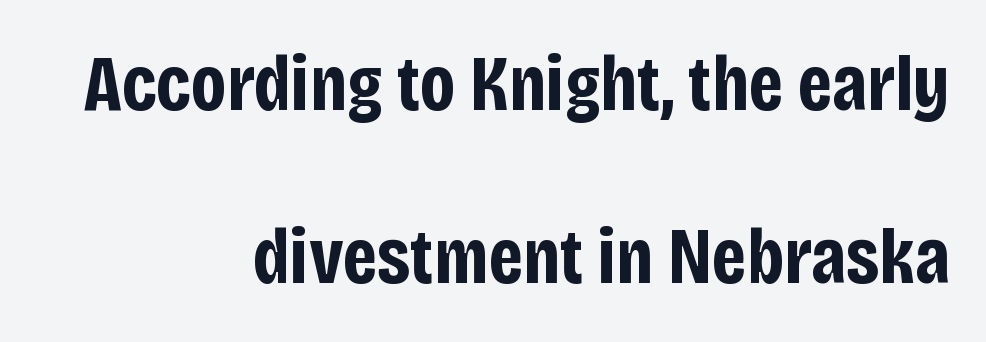
Weight: bold. A typesetter would call this zero additional tracking. The lines are quadded right. No italicization has been applied; the sample stays upright. The font family rendered here belongs to the sans-serif group.
